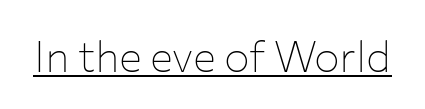
Q: Is the text bold? A: No.
Q: Is the text italic (slanted)? A: No, it is upright.
Q: Is the typeface a serif or a sans-serif typeface? A: Sans-serif.
Q: Is the text underlined? A: Yes.
Q: Is the spacing between letters normal or unusually wide? A: Normal.
Q: Width (condensed, normal, or wide)? A: Normal.
Q: Stroke contrast? A: Low.
Q: x-height? A: Medium.
Q: Monospaced? A: No.
